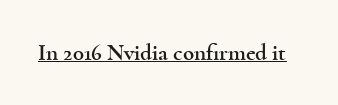
{"italic": "no", "underline": "yes", "letter_spacing": "normal", "letter_spacing_em": 0.0, "glyph_px": 23}
